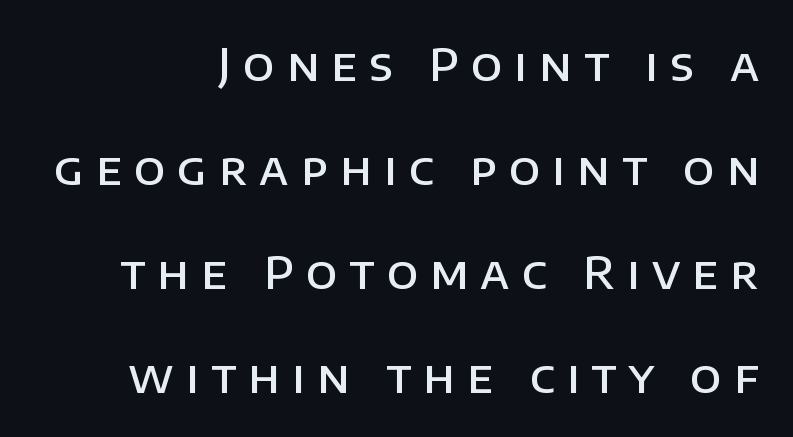
No italicization has been applied; the sample stays upright. There is plenty of visible air inserted between adjacent glyphs. Typographically, this falls in the sans-serif category. Stems and bowls a touch heavier than normal — semibold.
